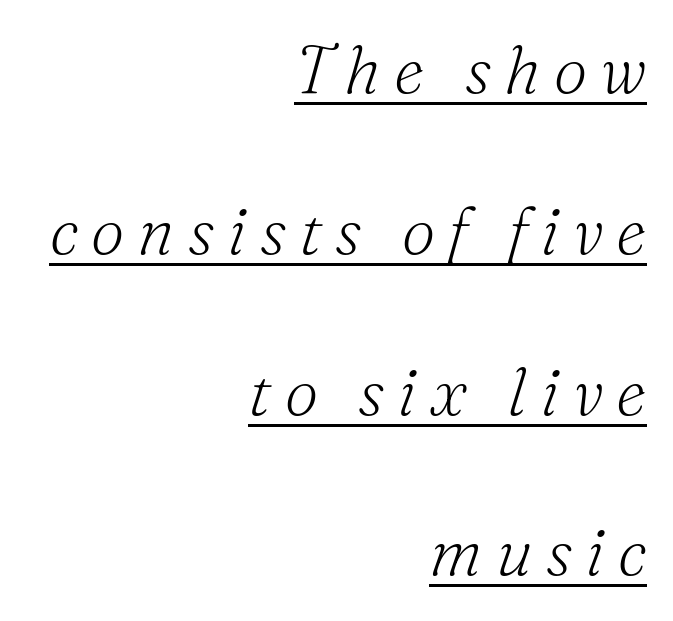
This sample has the flowing, uneven cadence of proportional lettering. The passage shown leans; its letterforms are oblique. What decoration does the sample have? An underline. The typeface chosen for these lines features serifs.
